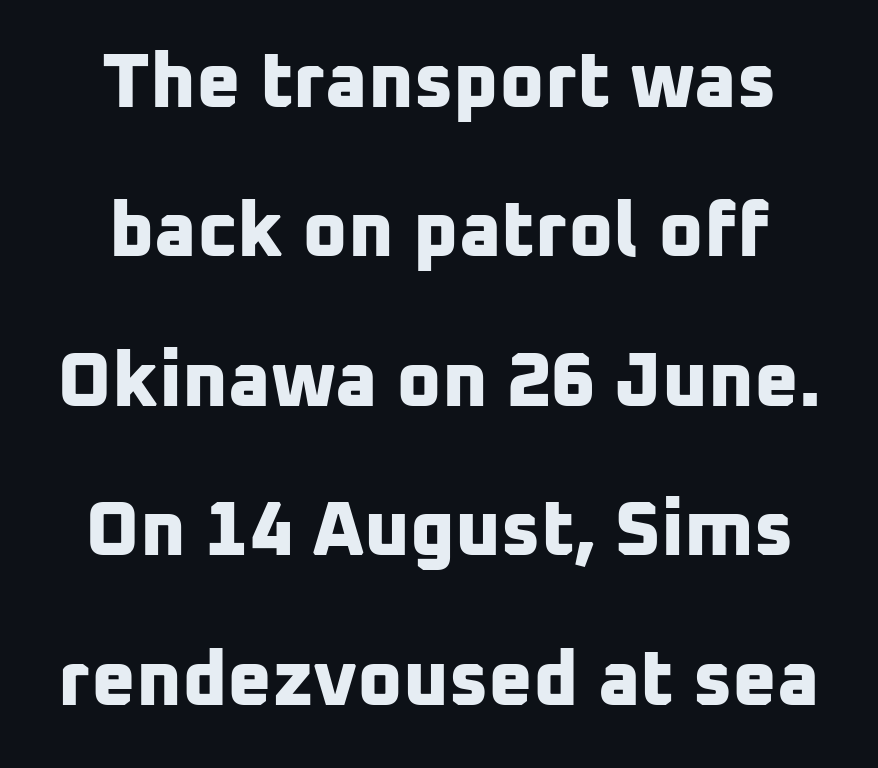
{"serif": "no", "bold": "yes", "weight": "bold", "width": "normal", "stroke_contrast": "low", "x_height": "medium", "monospaced": "no", "underline": "no", "line_spacing": "loose", "line_spacing_ratio": 1.94, "letter_spacing": "normal", "letter_spacing_em": 0.0, "glyph_px": 77}
